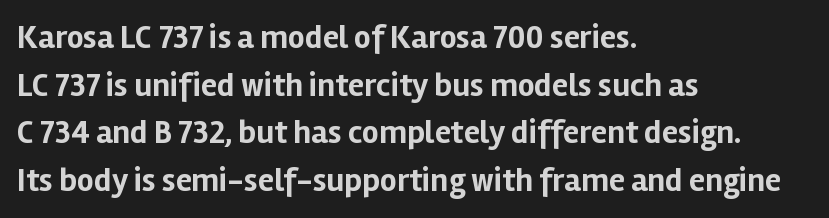
{"serif": "no", "italic": "no", "bold": "yes", "weight": "bold", "width": "normal", "stroke_contrast": "low", "x_height": "medium", "monospaced": "no", "underline": "no", "align": "left", "line_spacing": "normal", "line_spacing_ratio": 1.44, "letter_spacing": "normal", "letter_spacing_em": 0.0, "glyph_px": 33}
